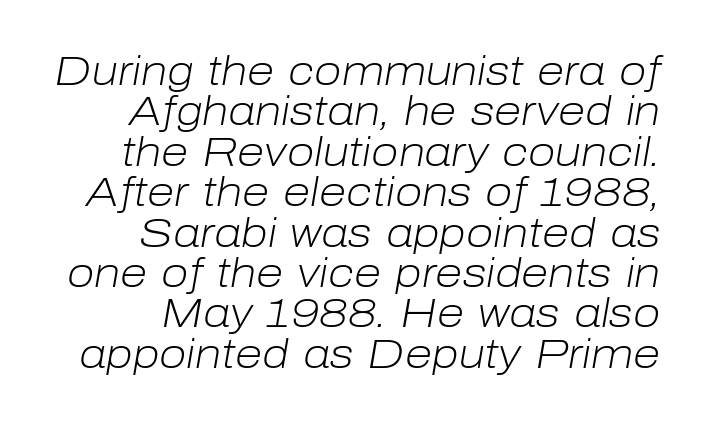
A typesetter would call this proportional, since set widths differ per character. If you drew a line through each stem, it would be angled. How are the letters spaced? Ordinarily, with no added tracking. Rows of type sit shoulder to shoulder in the vertical direction. Descenders are the only things crossing below the line. These glyphs show unthickened strokes, regular width or finer.
